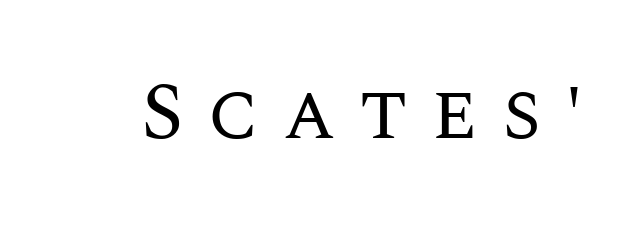
Q: Is the text bold? A: No.
Q: Is the text italic (slanted)? A: No, it is upright.
Q: Is the text underlined? A: No.
Q: Is the spacing between letters normal or unusually wide? A: Unusually wide.
Q: Width (condensed, normal, or wide)? A: Normal.
Q: Stroke contrast? A: Medium.
Q: x-height? A: Large.
Q: Monospaced? A: No.
